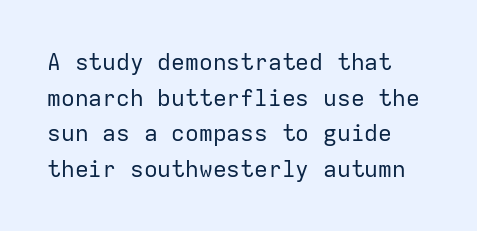
The image shows 23 px text type, upright; set normal line spacing (1.55x), normal letter spacing, not underlined.
